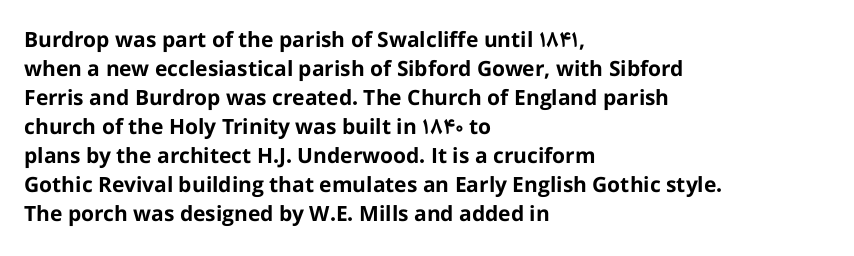
{"italic": "no", "bold": "yes", "underline": "no", "align": "left", "line_spacing": "normal", "line_spacing_ratio": 1.38, "letter_spacing": "normal", "letter_spacing_em": 0.0, "glyph_px": 21}
